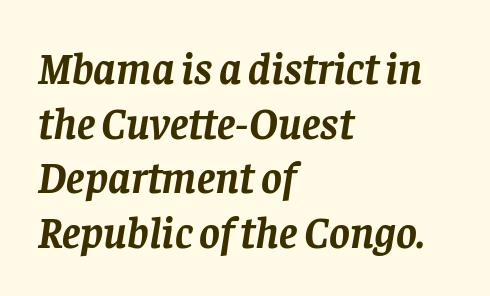
Q: Is the text bold? A: Yes.
Q: Is the text italic (slanted)? A: Yes, it leans right by about 8 degrees.
Q: Is the typeface a serif or a sans-serif typeface? A: Serif.
Q: Is the text underlined? A: No.
Q: How is the paragraph aligned? A: Left-aligned.
Q: Is the spacing between letters normal or unusually wide? A: Normal.
Q: Width (condensed, normal, or wide)? A: Normal.
Q: Stroke contrast? A: Low.
Q: x-height? A: Large.
Q: Monospaced? A: No.
